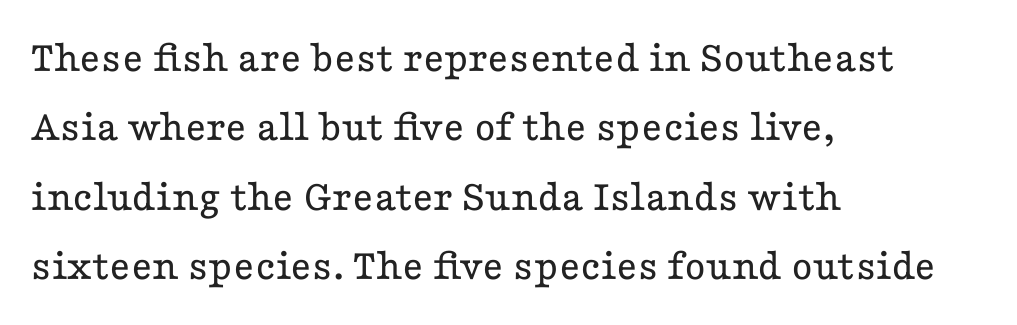
The horizontal fit of the characters is conventional and even. Looks like regular typesetting: each glyph gets only the width it needs. The line-height multiplier appears to be the usual default. The type sits square on the baseline with zero lean. Weight class: somewhere from thin through regular.
